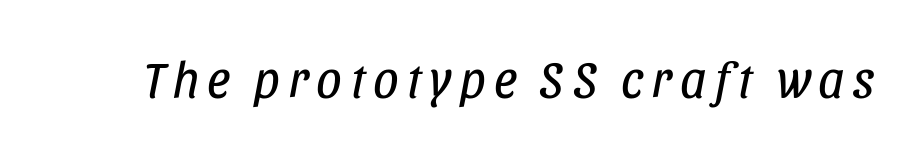
{"italic": "yes", "lean": "right", "slant_degrees": 11, "bold": "no", "weight": "regular", "width": "condensed", "stroke_contrast": "low", "x_height": "large", "monospaced": "no", "underline": "no", "glyph_px": 51}
